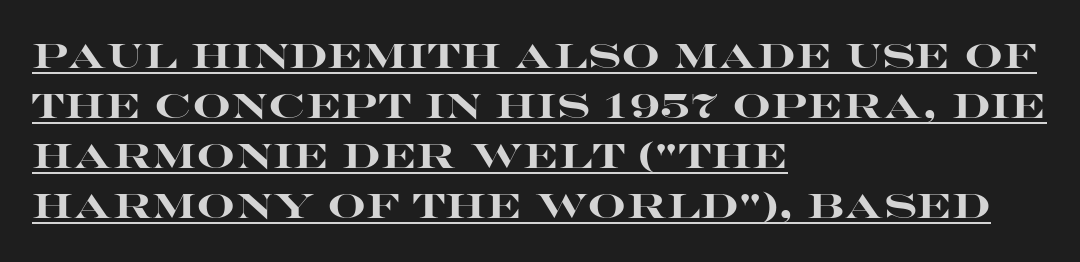
Q: Is the text bold? A: Yes.
Q: Is the text italic (slanted)? A: No, it is upright.
Q: Is the typeface a serif or a sans-serif typeface? A: Serif.
Q: Is the text underlined? A: Yes.
Q: How is the paragraph aligned? A: Left-aligned.
Q: Is the spacing between letters normal or unusually wide? A: Normal.
Q: Is the spacing between lines tight, normal or loose? A: Normal.
Q: Width (condensed, normal, or wide)? A: Wide.
Q: Stroke contrast? A: High.
Q: x-height? A: Large.
Q: Monospaced? A: No.
